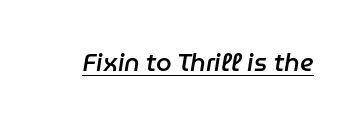
Spacing between characters is what you'd get straight out of the box. This is underlined copy, the kind a proofreader might mark for attention. This is oblique type, the kind used for emphasis or titles. This is the in-between weight designers call semibold or demi.
